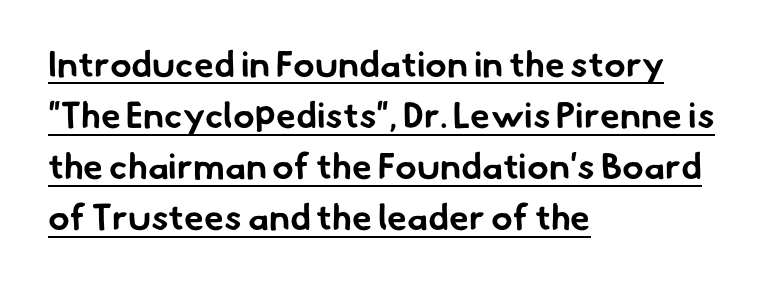
The image shows 36 px bold sans-serif type; set left-aligned, normal line spacing (1.42x), normal letter spacing, underlined; low stroke contrast and a small x-height.
